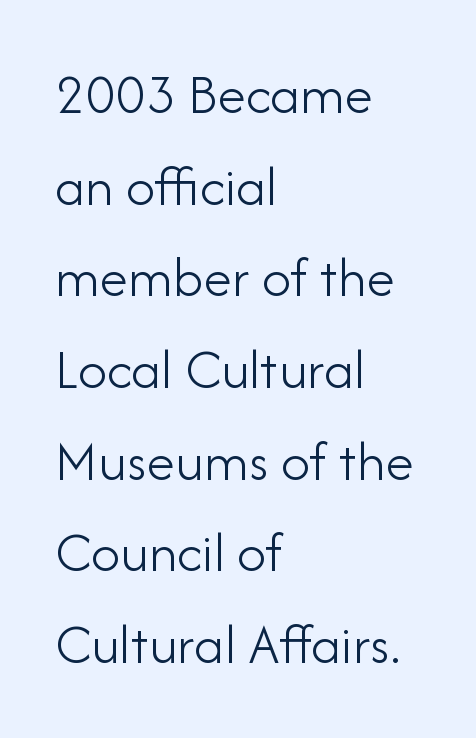
{"serif": "no", "italic": "no", "bold": "no", "weight": "light", "width": "normal", "stroke_contrast": "low", "x_height": "small", "monospaced": "no", "underline": "no", "align": "left", "line_spacing": "normal", "line_spacing_ratio": 1.58, "letter_spacing": "normal", "letter_spacing_em": 0.0, "glyph_px": 58}
